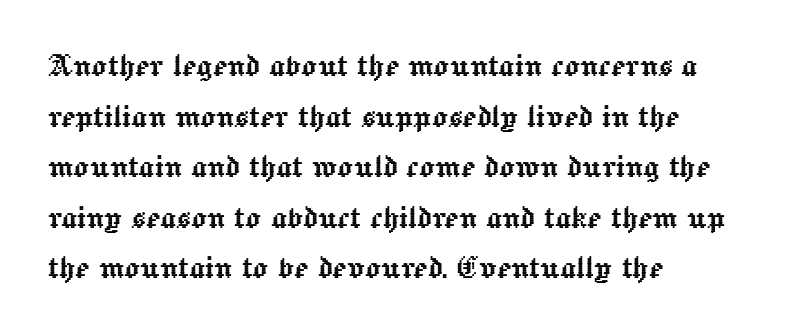
Q: Is the text italic (slanted)? A: No, it is upright.
Q: Is the text underlined? A: No.
Q: How is the paragraph aligned? A: Left-aligned.
Q: Is the spacing between letters normal or unusually wide? A: Normal.
Q: Is the spacing between lines tight, normal or loose? A: Normal.
Q: Width (condensed, normal, or wide)? A: Normal.
Q: x-height? A: Medium.
Q: Monospaced? A: No.
